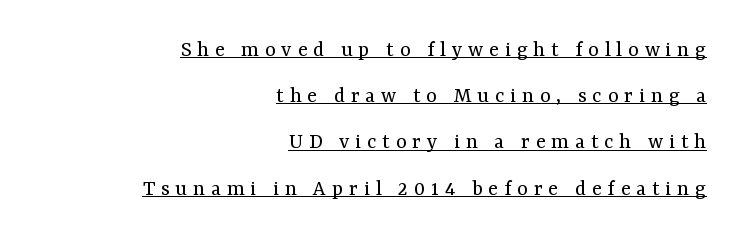
Q: Is the text bold? A: No.
Q: Is the text italic (slanted)? A: No, it is upright.
Q: Is the text underlined? A: Yes.
Q: How is the paragraph aligned? A: Right-aligned.
Q: Is the spacing between letters normal or unusually wide? A: Unusually wide.
Q: Is the spacing between lines tight, normal or loose? A: Loose.
